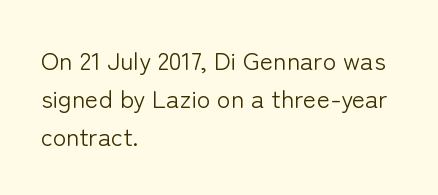
The image shows 25 px text type, upright; set left-aligned, normal line spacing (1.52x), normal letter spacing, not underlined.
